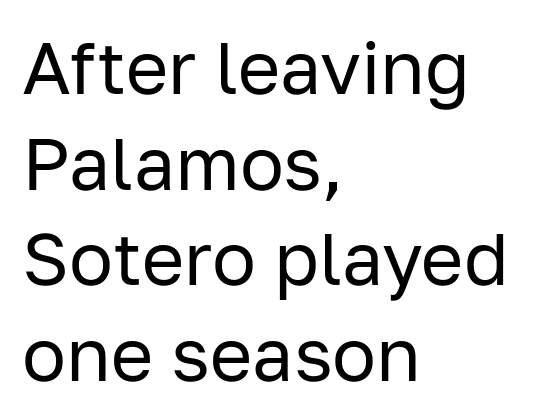
The image shows 73 px regular-weight sans-serif type, upright; set left-aligned, normal line spacing (1.31x), normal letter spacing, not underlined; low stroke contrast and a medium x-height.
